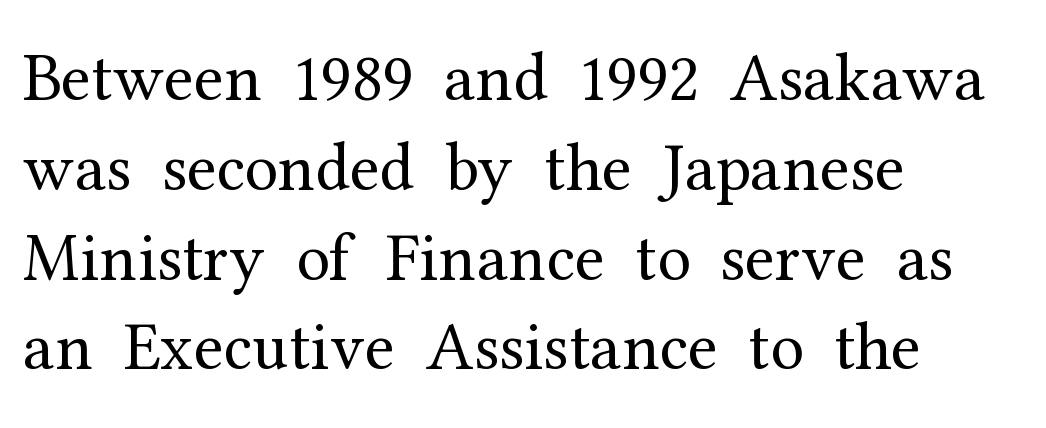
This sample has the flowing, uneven cadence of proportional lettering. Quick note: interline space is typical. Nope, not italic — everything's standing straight. The rendering shows small feet on the letterforms — a serif design. Just letters on the line, the space beneath them empty.
